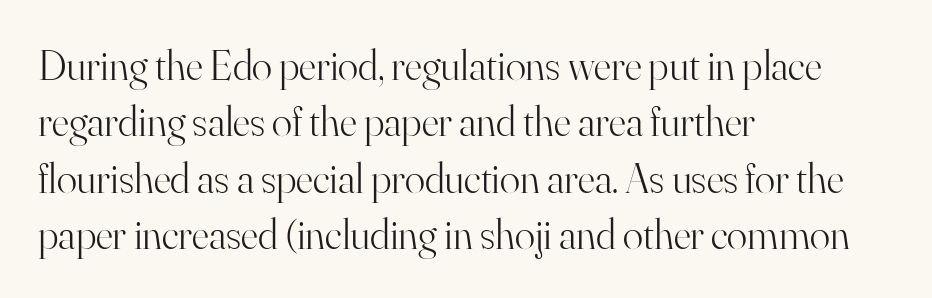
The image shows 42 px light serif type, upright; set left-aligned, normal line spacing (1.34x), normal letter spacing, not underlined; high stroke contrast and a small x-height.
